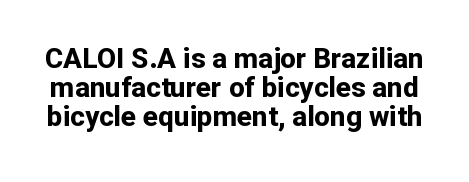
{"serif": "no", "italic": "no", "bold": "yes", "weight": "bold", "width": "normal", "stroke_contrast": "low", "x_height": "medium", "monospaced": "no", "underline": "no", "line_spacing": "tight", "line_spacing_ratio": 1.04, "letter_spacing": "normal", "letter_spacing_em": 0.0, "glyph_px": 28}
